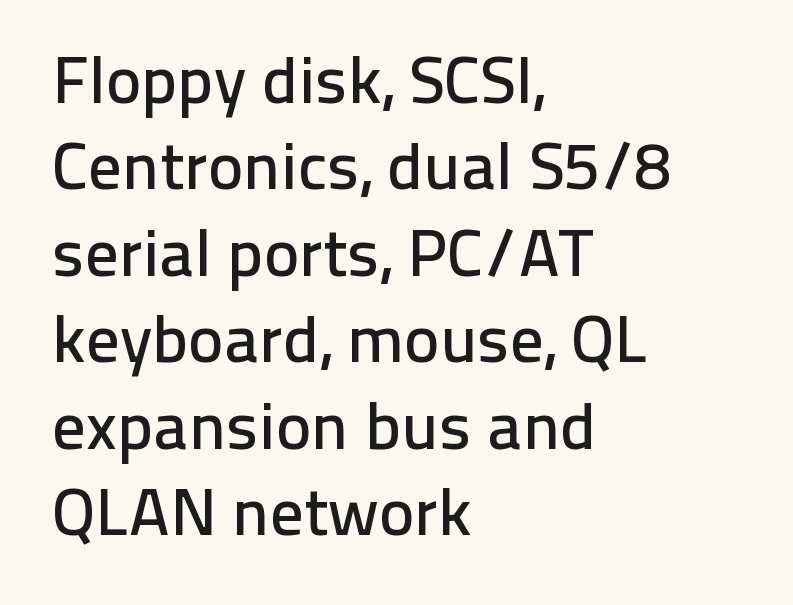
Q: Is the text italic (slanted)? A: No, it is upright.
Q: Is the typeface a serif or a sans-serif typeface? A: Sans-serif.
Q: Is the text underlined? A: No.
Q: How is the paragraph aligned? A: Left-aligned.
Q: Is the spacing between letters normal or unusually wide? A: Normal.
Q: Is the spacing between lines tight, normal or loose? A: Normal.
Q: Width (condensed, normal, or wide)? A: Normal.
Q: Stroke contrast? A: Low.
Q: x-height? A: Medium.
Q: Monospaced? A: No.
